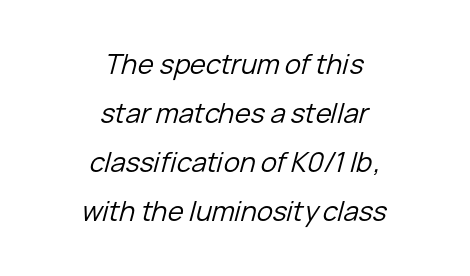
Anything drawn beneath the words? Only blank space. Teacher's note: observe the equal gaps on both sides — that is centered alignment. The weight would be labelled regular, book, light, or lighter still. The letterforms sit shoulder to shoulder at normal distance. Quick note: italic.
